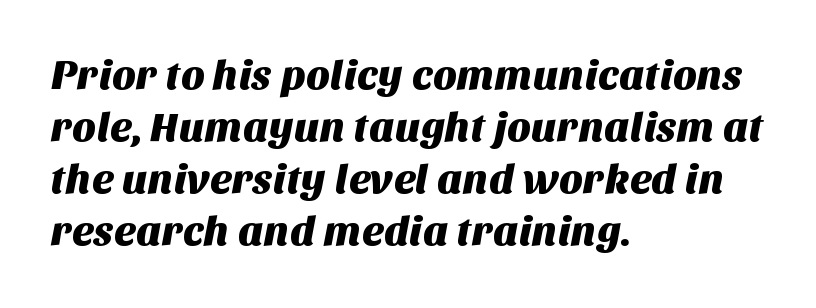
{"serif": "no", "width": "normal", "stroke_contrast": "medium", "x_height": "large", "monospaced": "no", "underline": "no", "align": "left", "line_spacing": "normal", "line_spacing_ratio": 1.27, "letter_spacing": "normal", "letter_spacing_em": 0.0, "glyph_px": 41}
